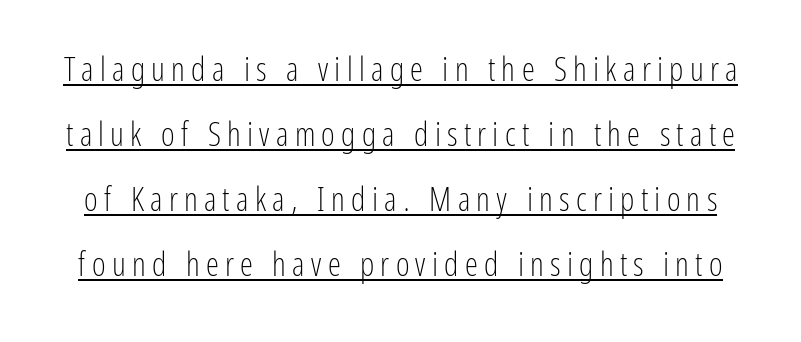
Q: Is the text bold? A: No.
Q: Is the text italic (slanted)? A: No, it is upright.
Q: Is the typeface a serif or a sans-serif typeface? A: Sans-serif.
Q: Is the text underlined? A: Yes.
Q: Is the spacing between lines tight, normal or loose? A: Loose.
Q: Width (condensed, normal, or wide)? A: Condensed.
Q: Stroke contrast? A: Low.
Q: x-height? A: Medium.
Q: Monospaced? A: No.
